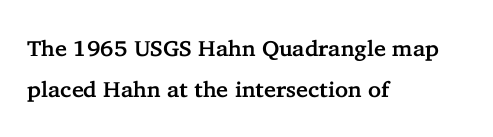
{"italic": "no", "underline": "no", "align": "left", "line_spacing_ratio": 1.88, "letter_spacing": "normal", "letter_spacing_em": 0.0, "glyph_px": 22}
